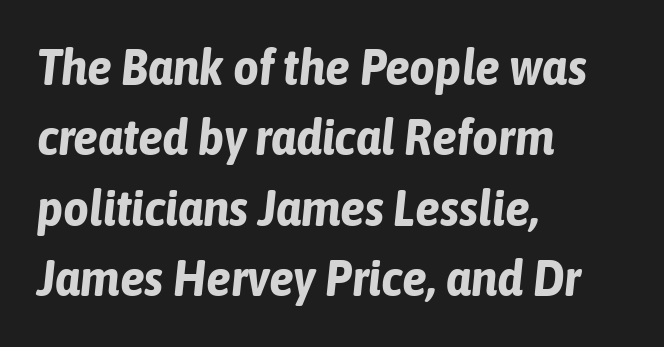
The image shows 50 px bold, condensed type, italic (leaning right); set left-aligned, normal line spacing (1.41x), normal letter spacing, not underlined; low stroke contrast and a medium x-height.
